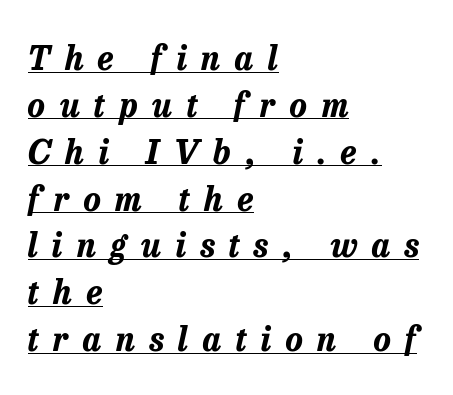
Layout note: lines flush left. Loose tracking; the words dissolve into strings of separated letters. How would I describe the line gaps? Plain and ordinary. This sample has the flowing, uneven cadence of proportional lettering.
